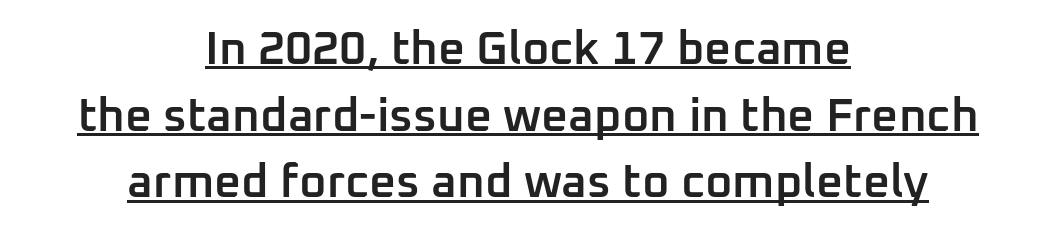
The image shows 47 px semibold sans-serif type, upright; set centered, normal line spacing (1.42x), normal letter spacing, underlined; low stroke contrast and a medium x-height.
